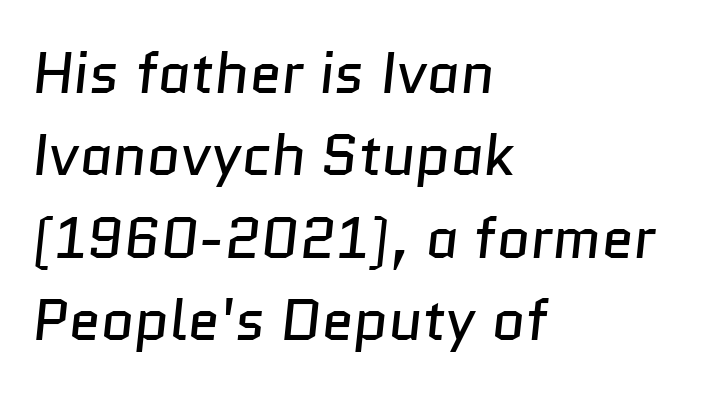
The image shows 58 px regular-weight sans-serif type; set left-aligned, normal line spacing (1.42x), normal letter spacing, not underlined; low stroke contrast and a medium x-height.
